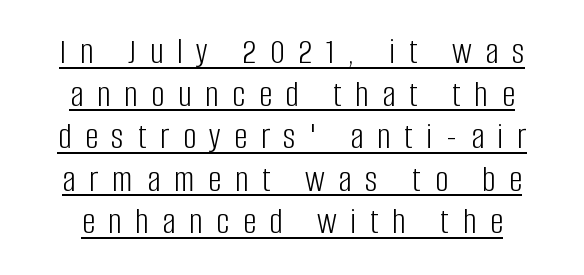
Q: Is the text bold? A: No.
Q: Is the text italic (slanted)? A: No, it is upright.
Q: Is the typeface a serif or a sans-serif typeface? A: Sans-serif.
Q: Is the text underlined? A: Yes.
Q: How is the paragraph aligned? A: Centered.
Q: Is the spacing between letters normal or unusually wide? A: Unusually wide.
Q: Is the spacing between lines tight, normal or loose? A: Tight.
Q: Width (condensed, normal, or wide)? A: Condensed.
Q: Stroke contrast? A: Low.
Q: x-height? A: Large.
Q: Monospaced? A: No.
